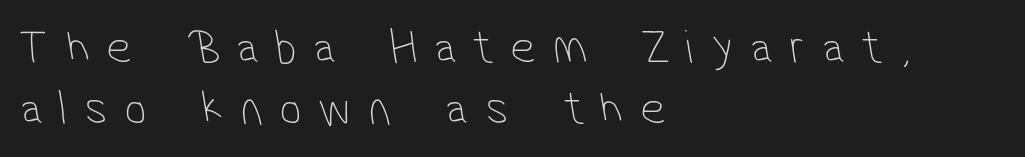
{"serif": "no", "bold": "no", "weight": "thin", "width": "condensed", "stroke_contrast": "low", "x_height": "medium", "monospaced": "no", "underline": "no", "align": "left", "line_spacing_ratio": 1.24, "letter_spacing": "wide", "letter_spacing_em": 0.35, "glyph_px": 49}
